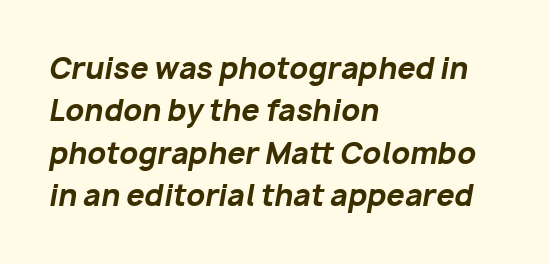
Q: Is the text bold? A: Yes.
Q: Is the text italic (slanted)? A: Yes, it leans right by about 10 degrees.
Q: Is the text underlined? A: No.
Q: How is the paragraph aligned? A: Left-aligned.
Q: Is the spacing between letters normal or unusually wide? A: Normal.
Q: Is the spacing between lines tight, normal or loose? A: Normal.
Q: Width (condensed, normal, or wide)? A: Normal.
Q: Stroke contrast? A: Low.
Q: x-height? A: Medium.
Q: Monospaced? A: No.
